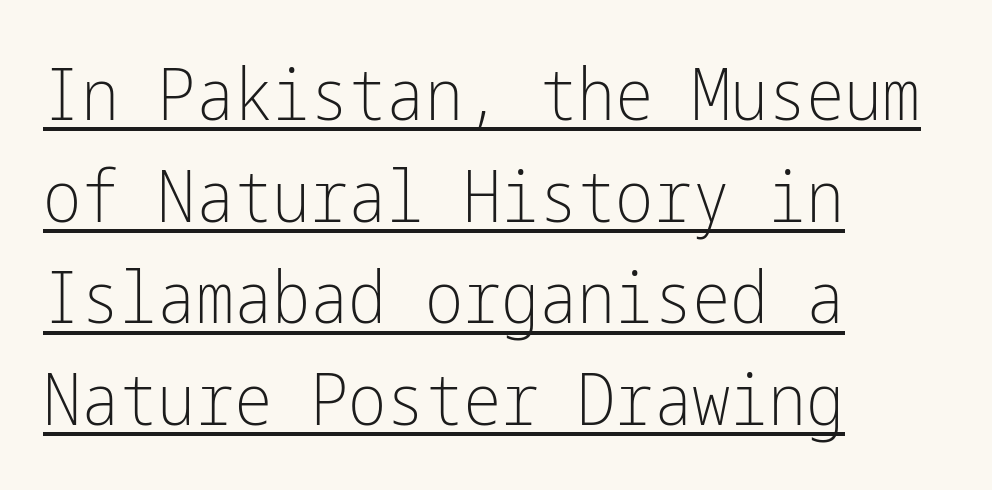
Q: Is the text bold? A: No.
Q: Is the text italic (slanted)? A: No, it is upright.
Q: Is the typeface a serif or a sans-serif typeface? A: Sans-serif.
Q: Is the text underlined? A: Yes.
Q: How is the paragraph aligned? A: Left-aligned.
Q: Is the spacing between letters normal or unusually wide? A: Normal.
Q: Is the spacing between lines tight, normal or loose? A: Normal.
Q: Width (condensed, normal, or wide)? A: Condensed.
Q: Stroke contrast? A: Low.
Q: x-height? A: Medium.
